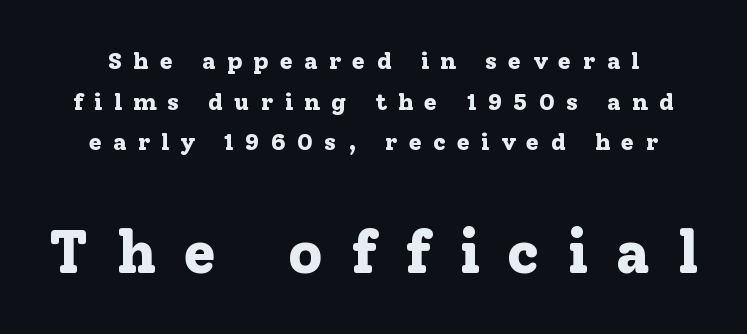
The image shows 60 px bold serif type, upright; set normal line spacing (1.69x), unusually wide letter spacing (+0.46 em), not underlined; the second (bottom) block is 2.5x larger; low stroke contrast and a medium x-height.
